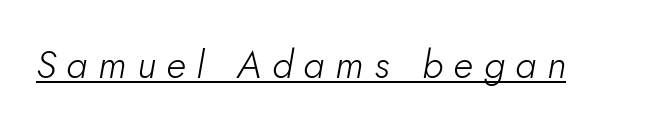
The image shows 39 px light type, italic (leaning right); set unusually wide letter spacing (+0.27 em), underlined; low stroke contrast and a small x-height.
